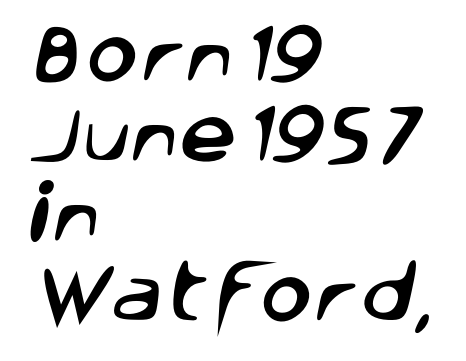
{"serif": "no", "width": "normal", "stroke_contrast": "low", "x_height": "large", "monospaced": "no", "underline": "no", "align": "left", "line_spacing": "normal", "line_spacing_ratio": 1.25, "letter_spacing": "normal", "letter_spacing_em": 0.0, "glyph_px": 64}
